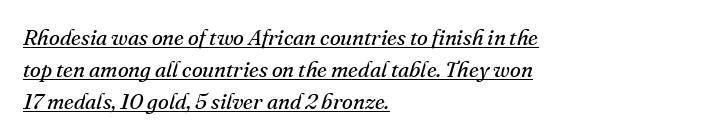
Q: Is the text bold? A: No.
Q: Is the text italic (slanted)? A: Yes, it leans right by about 16 degrees.
Q: Is the text underlined? A: Yes.
Q: How is the paragraph aligned? A: Left-aligned.
Q: Is the spacing between letters normal or unusually wide? A: Normal.
Q: Is the spacing between lines tight, normal or loose? A: Normal.
